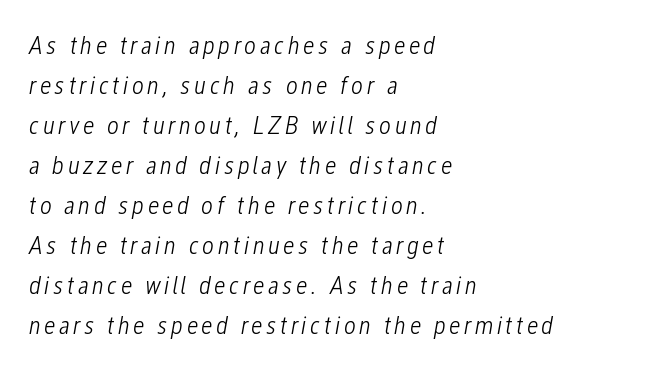
Q: Is the text bold? A: No.
Q: Is the text italic (slanted)? A: Yes, it leans right by about 12 degrees.
Q: Is the text underlined? A: No.
Q: How is the paragraph aligned? A: Left-aligned.
Q: Is the spacing between lines tight, normal or loose? A: Normal.
